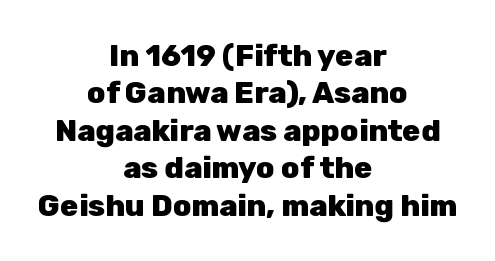
{"serif": "no", "italic": "no", "bold": "yes", "weight": "heavy", "width": "normal", "stroke_contrast": "low", "x_height": "medium", "monospaced": "no", "underline": "no", "align": "center", "line_spacing": "normal", "line_spacing_ratio": 1.25, "letter_spacing": "normal", "letter_spacing_em": 0.0, "glyph_px": 30}
